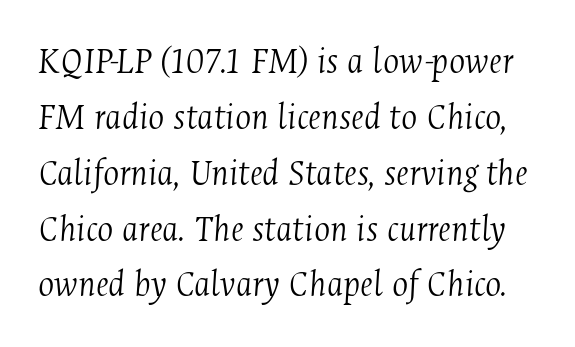
{"serif": "yes", "italic": "yes", "lean": "right", "slant_degrees": 4, "bold": "no", "weight": "light", "width": "condensed", "stroke_contrast": "medium", "x_height": "medium", "monospaced": "no", "underline": "no", "line_spacing": "normal", "line_spacing_ratio": 1.47, "letter_spacing": "normal", "letter_spacing_em": 0.0, "glyph_px": 38}
